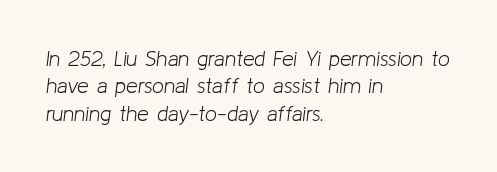
A classic flush-left, rag-right setting is used for this passage. If you drew a line through each stem, it would be angled. The font sits on the lighter half of the weight spectrum, regular included. Glance below the letters and you will spot only blank space.
